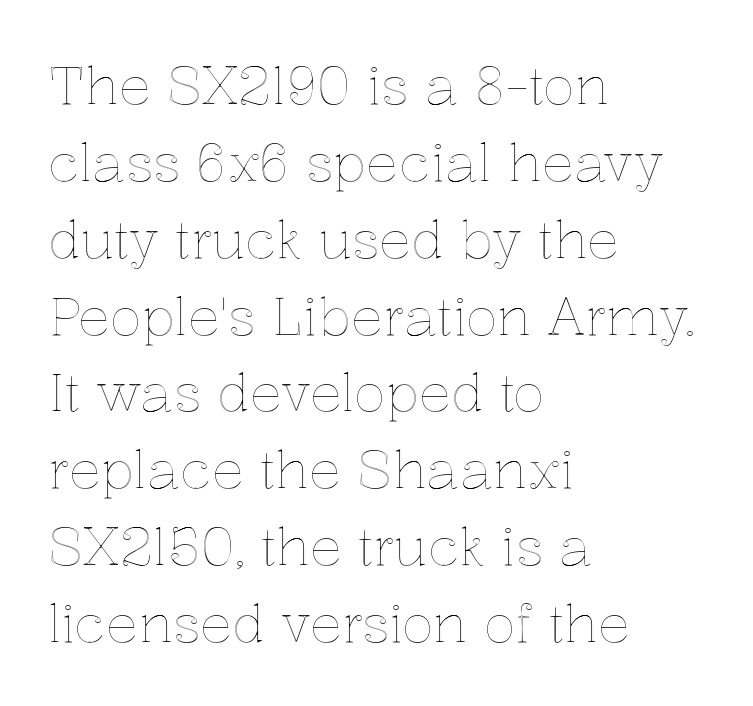
The image shows 53 px text type, upright; set left-aligned, normal line spacing (1.45x), normal letter spacing, not underlined; a medium x-height.
